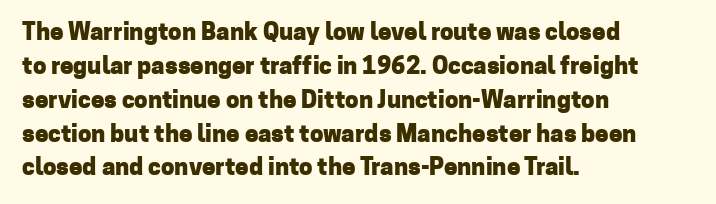
Check under the words: just untouched page. The lettering stays uniformly vertical, giving the passage a roman look. Does the weight exceed regular? Yes, all the way to bold. Leading: standard.
